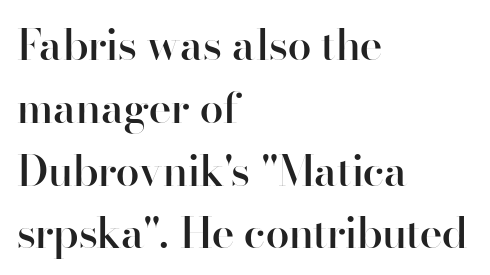
{"serif": "no", "italic": "no", "bold": "semi", "weight": "semibold", "width": "normal", "stroke_contrast": "high", "x_height": "small", "monospaced": "no", "underline": "no", "align": "left", "line_spacing": "normal", "line_spacing_ratio": 1.46, "letter_spacing": "normal", "letter_spacing_em": 0.0, "glyph_px": 43}
